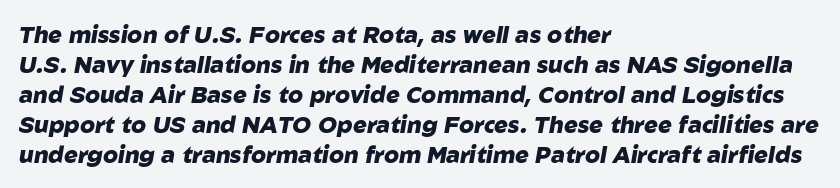
Q: Is the text bold? A: Yes.
Q: Is the text italic (slanted)? A: Yes, it leans right by about 10 degrees.
Q: Is the text underlined? A: No.
Q: How is the paragraph aligned? A: Left-aligned.
Q: Is the spacing between letters normal or unusually wide? A: Normal.
Q: Is the spacing between lines tight, normal or loose? A: Normal.
